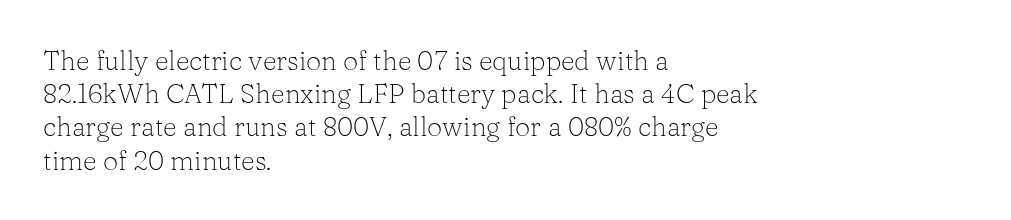
The zone under the glyphs is completely vacant. The passage is arranged the way most books set body copy — flush left. The type sits square on the baseline with zero lean. Weight: in the light-to-regular range. In terms of letterspacing, this is plain default setting.
